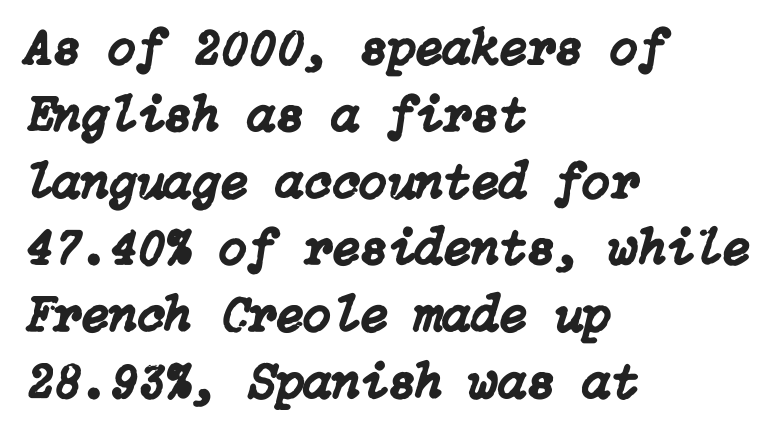
{"italic": "yes", "lean": "right", "slant_degrees": 15, "width": "normal", "stroke_contrast": "low", "x_height": "medium", "underline": "no", "align": "left", "line_spacing": "normal", "line_spacing_ratio": 1.31, "letter_spacing": "normal", "letter_spacing_em": 0.0, "glyph_px": 51}
